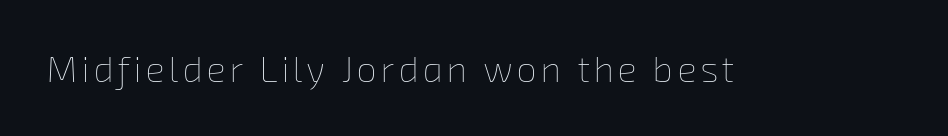
{"bold": "no", "weight": "thin", "width": "normal", "stroke_contrast": "low", "x_height": "medium", "monospaced": "no", "underline": "no", "glyph_px": 36}
